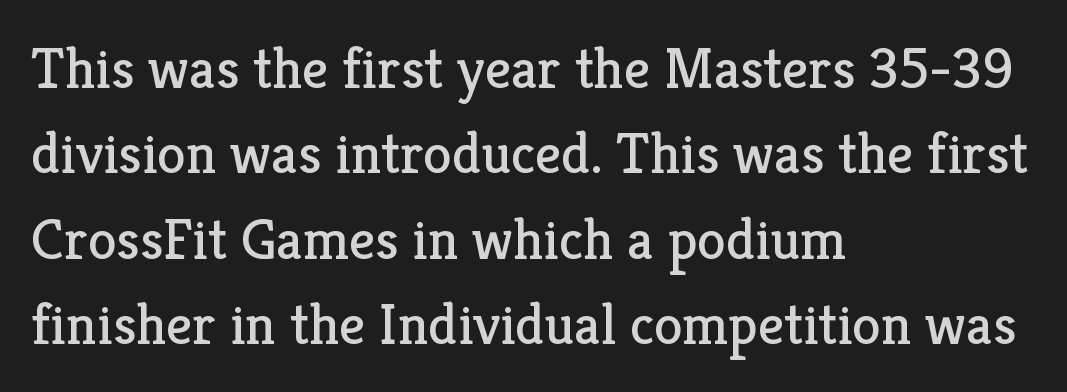
The image shows 58 px regular-weight serif type, upright; set left-aligned, normal line spacing (1.47x), normal letter spacing, not underlined; low stroke contrast and a medium x-height.
